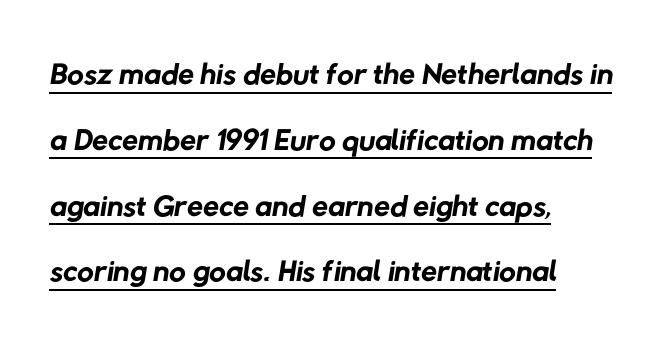
Q: Is the text bold? A: No.
Q: Is the typeface a serif or a sans-serif typeface? A: Sans-serif.
Q: Is the text underlined? A: Yes.
Q: How is the paragraph aligned? A: Left-aligned.
Q: Is the spacing between letters normal or unusually wide? A: Normal.
Q: Is the spacing between lines tight, normal or loose? A: Normal.
Q: Width (condensed, normal, or wide)? A: Normal.
Q: Stroke contrast? A: Low.
Q: x-height? A: Medium.
Q: Monospaced? A: No.
